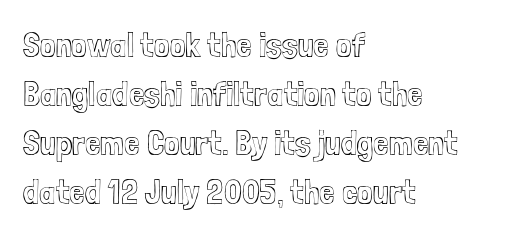
Q: Is the text italic (slanted)? A: No, it is upright.
Q: Is the text underlined? A: No.
Q: How is the paragraph aligned? A: Left-aligned.
Q: Is the spacing between letters normal or unusually wide? A: Normal.
Q: Is the spacing between lines tight, normal or loose? A: Normal.
Q: Width (condensed, normal, or wide)? A: Condensed.
Q: x-height? A: Medium.
Q: Monospaced? A: No.
